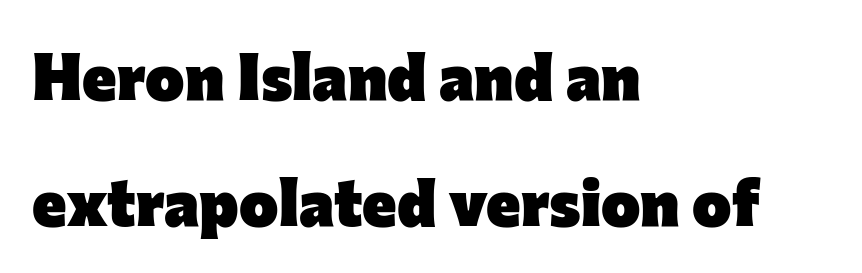
{"serif": "no", "italic": "no", "bold": "yes", "weight": "heavy", "width": "normal", "stroke_contrast": "low", "x_height": "medium", "monospaced": "no", "underline": "no", "align": "left", "line_spacing": "loose", "line_spacing_ratio": 1.91, "letter_spacing": "normal", "letter_spacing_em": 0.0, "glyph_px": 66}
